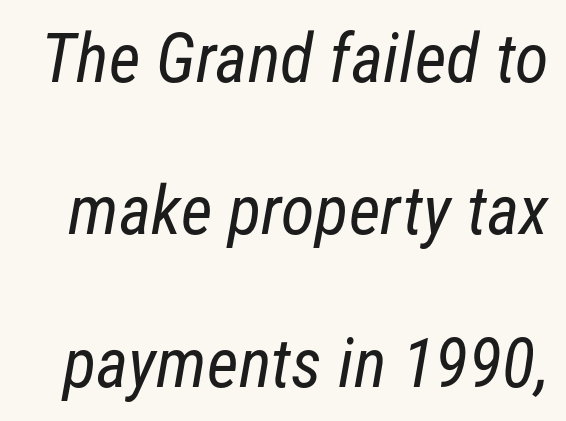
You can tell from the bare stems that sans-serif type was used. Caption: face not bold, strokes unweighted. Vertically, the passage feels expansive, rows floating well apart. Look at the tracking — it's just the regular setting, nothing added. Varying glyph widths throughout — classic text-font behaviour. Beneath every word, the page is bare.
